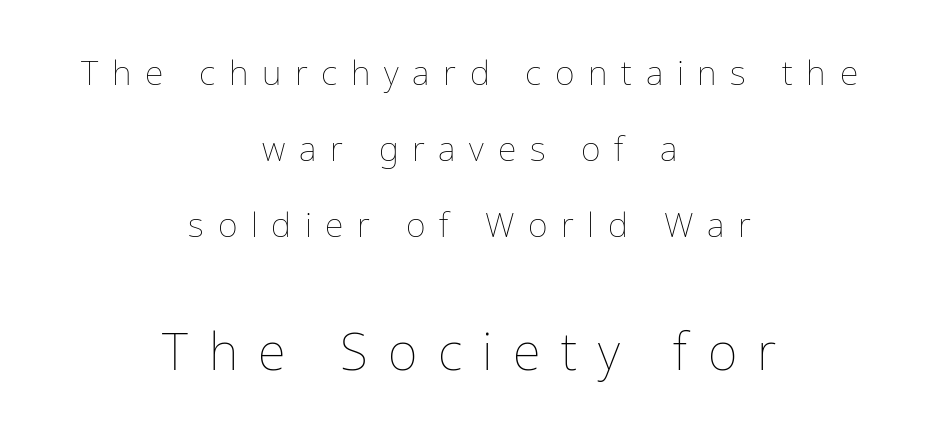
The image shows 51 px thin type, upright; set centered, loose line spacing (2.24x), unusually wide letter spacing (+0.4 em), not underlined; the second (bottom) block is 1.5x larger; low stroke contrast and a medium x-height.
